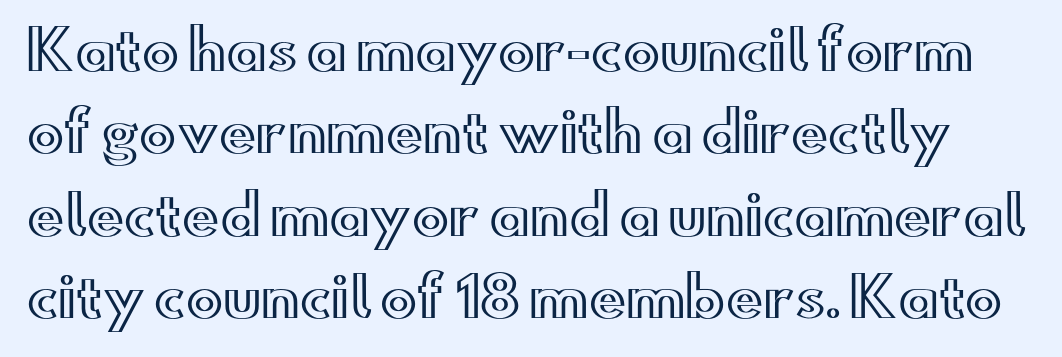
Q: Is the text italic (slanted)? A: No, it is upright.
Q: Is the text underlined? A: No.
Q: Is the spacing between letters normal or unusually wide? A: Normal.
Q: Is the spacing between lines tight, normal or loose? A: Normal.
Q: Width (condensed, normal, or wide)? A: Wide.
Q: x-height? A: Small.
Q: Monospaced? A: No.
